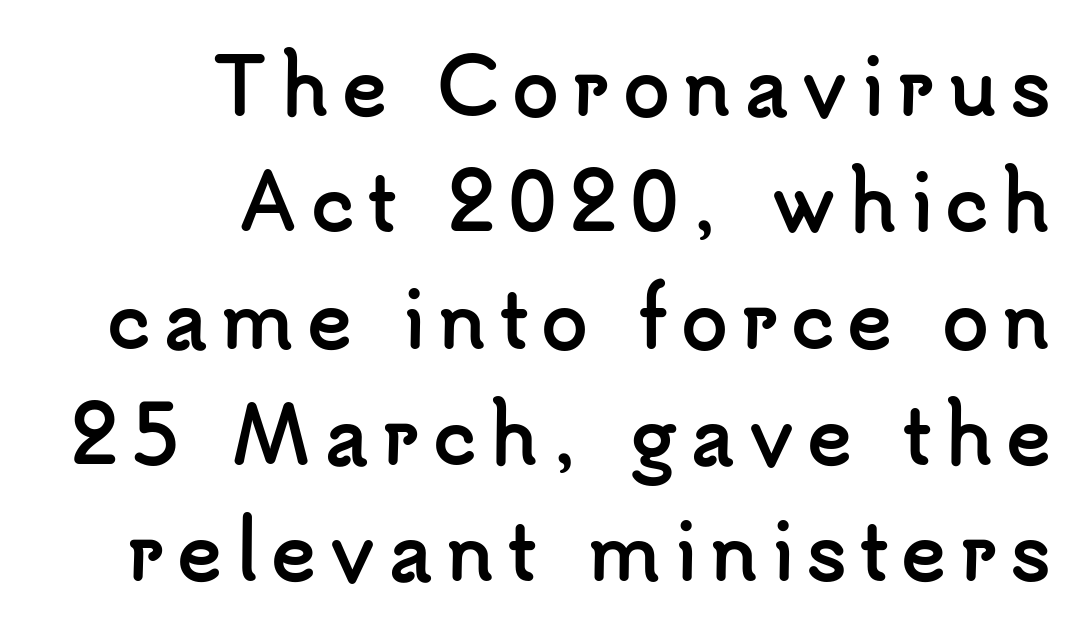
Honestly, the row spacing looks completely unremarkable. The ragged edge is on the left, which tells us the setting is flush right. Typographically, this falls in the sans-serif category. A full-strength bold gives these letters their thick strokes. The rendering uses natural spacing where letterforms have individual widths. The string is rendered with underlining switched off.
